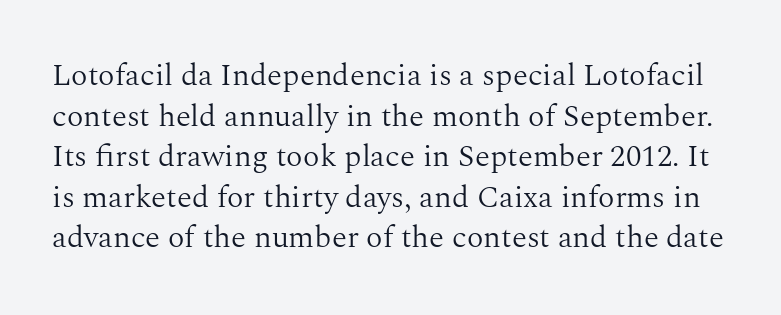
{"serif": "yes", "italic": "no", "bold": "no", "weight": "light", "width": "normal", "stroke_contrast": "medium", "x_height": "medium", "monospaced": "no", "underline": "no", "line_spacing": "normal", "line_spacing_ratio": 1.31, "letter_spacing": "normal", "letter_spacing_em": 0.0, "glyph_px": 31}
